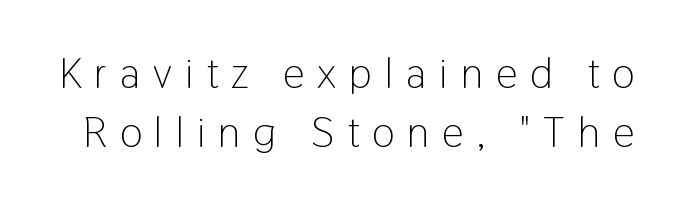
{"serif": "no", "italic": "no", "bold": "no", "weight": "light", "width": "condensed", "stroke_contrast": "low", "x_height": "medium", "monospaced": "no", "underline": "no", "line_spacing": "normal", "line_spacing_ratio": 1.38, "letter_spacing": "wide", "letter_spacing_em": 0.3, "glyph_px": 43}
